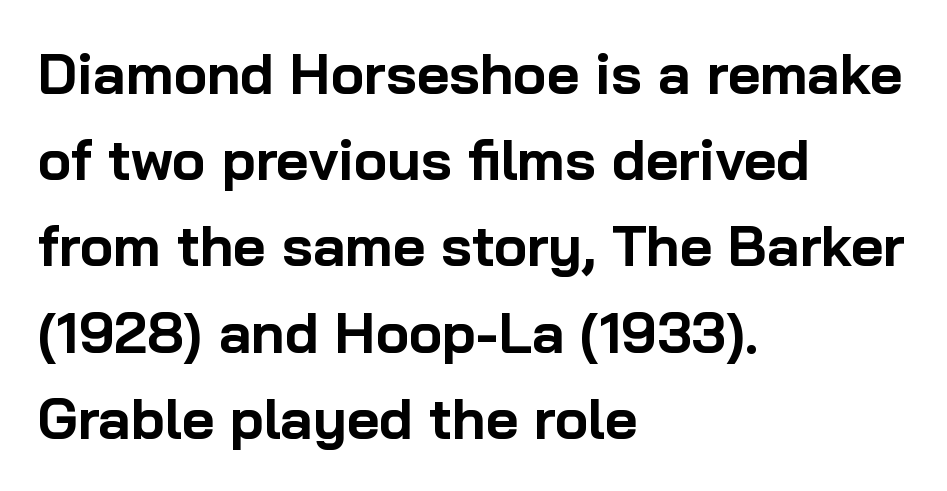
{"serif": "no", "italic": "no", "bold": "yes", "weight": "bold", "width": "normal", "stroke_contrast": "low", "x_height": "medium", "monospaced": "no", "underline": "no", "align": "left", "line_spacing": "normal", "line_spacing_ratio": 1.54, "letter_spacing": "normal", "letter_spacing_em": 0.0, "glyph_px": 56}
